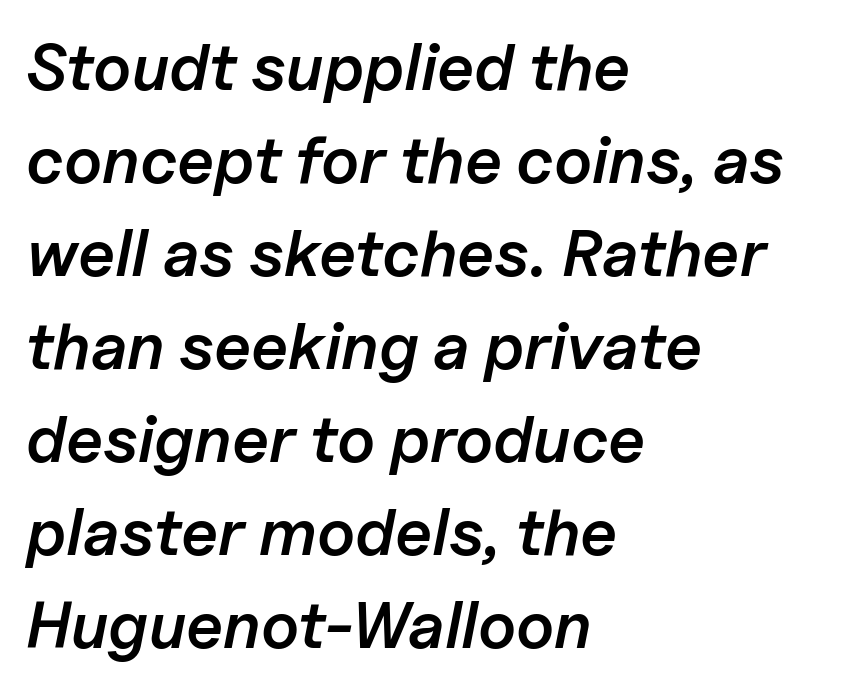
{"italic": "yes", "lean": "right", "slant_degrees": 11, "bold": "semi", "weight": "semibold", "width": "normal", "stroke_contrast": "low", "x_height": "medium", "monospaced": "no", "underline": "no", "align": "left", "line_spacing": "normal", "line_spacing_ratio": 1.41, "letter_spacing": "normal", "letter_spacing_em": 0.0, "glyph_px": 66}
